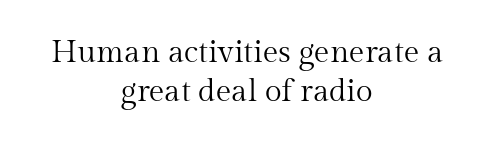
Q: Is the text bold? A: No.
Q: Is the text italic (slanted)? A: No, it is upright.
Q: Is the typeface a serif or a sans-serif typeface? A: Serif.
Q: Is the text underlined? A: No.
Q: How is the paragraph aligned? A: Centered.
Q: Is the spacing between letters normal or unusually wide? A: Normal.
Q: Is the spacing between lines tight, normal or loose? A: Normal.
Q: Width (condensed, normal, or wide)? A: Normal.
Q: Stroke contrast? A: Medium.
Q: x-height? A: Medium.
Q: Monospaced? A: No.
